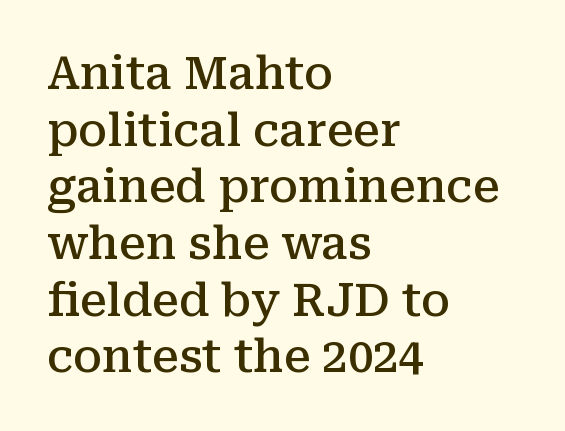
Look at the tracking — it's just the regular setting, nothing added. Unlike a clean sans, this face finishes its strokes with serifs. Here the designer chose a conventional face with non-uniform glyph widths. This is the in-between weight designers call semibold or demi. Reading down the column, the eye jumps a familiar distance to each next line. The lettering holds an erect, upright posture throughout.
